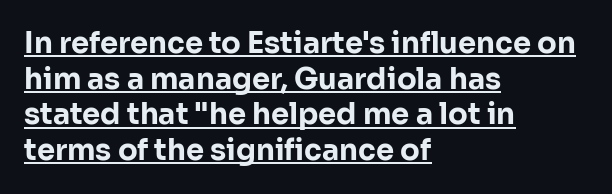
Q: Is the text bold? A: Yes.
Q: Is the text italic (slanted)? A: No, it is upright.
Q: Is the typeface a serif or a sans-serif typeface? A: Sans-serif.
Q: Is the text underlined? A: Yes.
Q: How is the paragraph aligned? A: Left-aligned.
Q: Is the spacing between letters normal or unusually wide? A: Normal.
Q: Width (condensed, normal, or wide)? A: Normal.
Q: Stroke contrast? A: Low.
Q: x-height? A: Medium.
Q: Monospaced? A: No.
